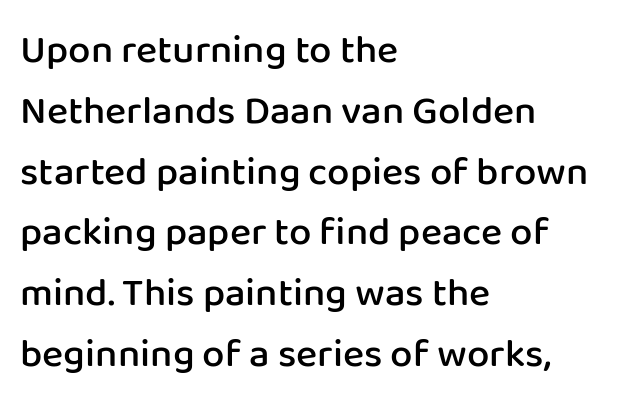
{"serif": "no", "italic": "no", "bold": "semi", "weight": "semibold", "width": "normal", "stroke_contrast": "low", "x_height": "medium", "monospaced": "no", "underline": "no", "align": "left", "line_spacing": "normal", "line_spacing_ratio": 1.52, "letter_spacing": "normal", "letter_spacing_em": 0.0, "glyph_px": 40}
